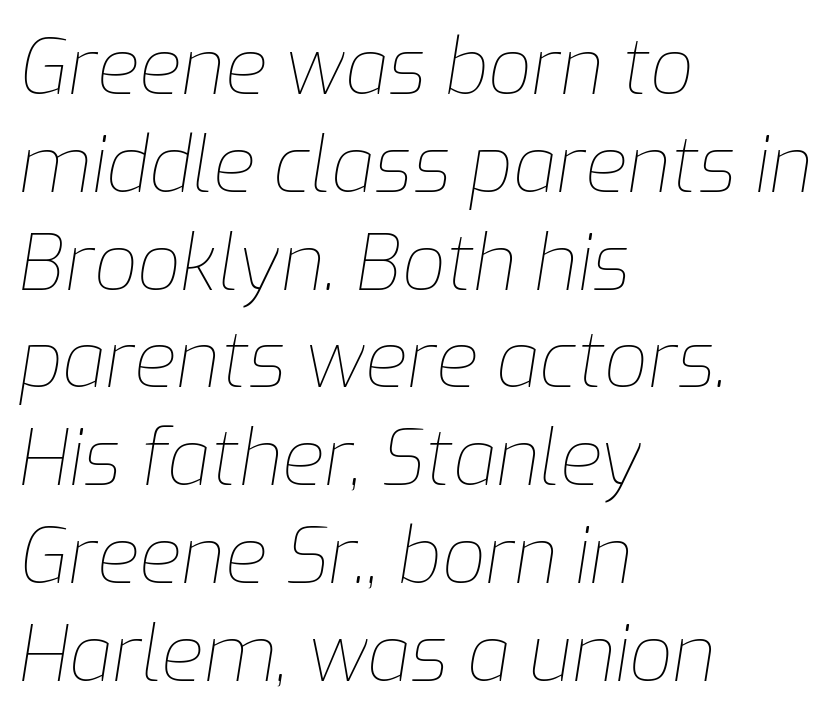
{"italic": "yes", "lean": "right", "slant_degrees": 9, "bold": "no", "weight": "thin", "width": "normal", "stroke_contrast": "low", "x_height": "medium", "monospaced": "no", "underline": "no", "align": "left", "line_spacing": "normal", "line_spacing_ratio": 1.27, "letter_spacing": "normal", "letter_spacing_em": 0.0, "glyph_px": 77}
